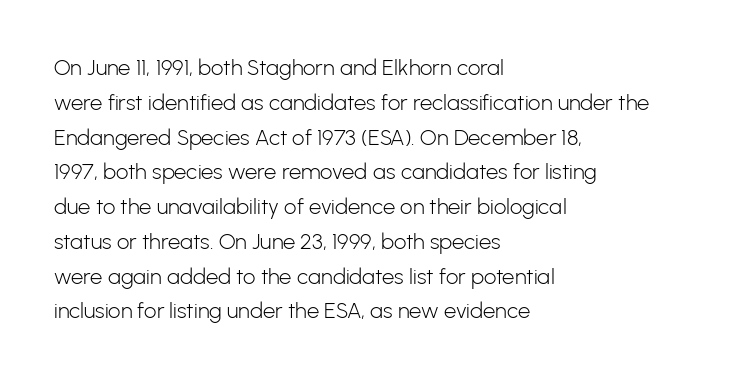
All the whitespace from short lines collects on the right. No extra tracking has been applied to these lines. Characters remain perfectly vertical along every line. The space beneath each line is pristine and unruled. Vertical stems look standard width or narrower in stroke.
